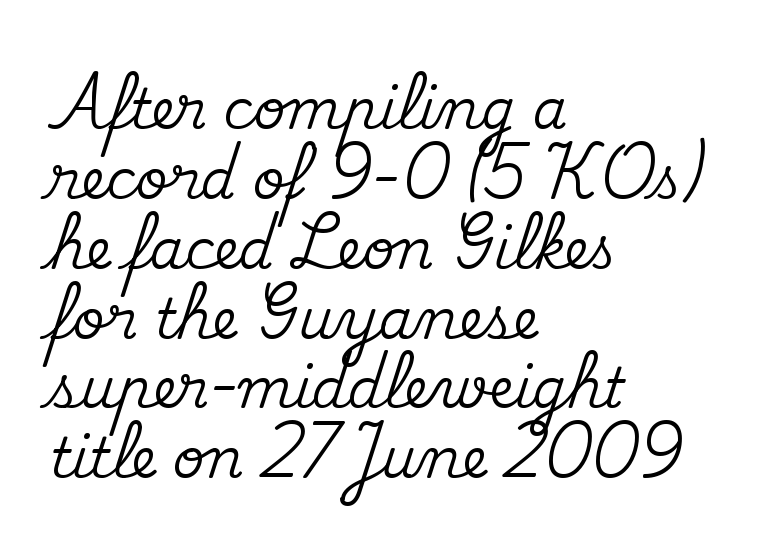
Q: Is the text italic (slanted)? A: Yes.
Q: Is the typeface a serif or a sans-serif typeface? A: Serif.
Q: Is the text underlined? A: No.
Q: How is the paragraph aligned? A: Left-aligned.
Q: Is the spacing between letters normal or unusually wide? A: Normal.
Q: Is the spacing between lines tight, normal or loose? A: Normal.
Q: Width (condensed, normal, or wide)? A: Normal.
Q: Stroke contrast? A: Medium.
Q: x-height? A: Small.
Q: Monospaced? A: No.
